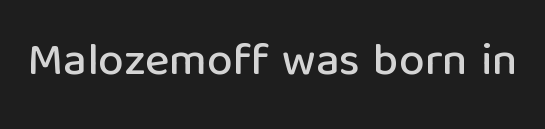
{"serif": "no", "italic": "no", "width": "normal", "stroke_contrast": "low", "x_height": "medium", "monospaced": "no", "underline": "no", "letter_spacing": "normal", "letter_spacing_em": 0.0, "glyph_px": 46}
